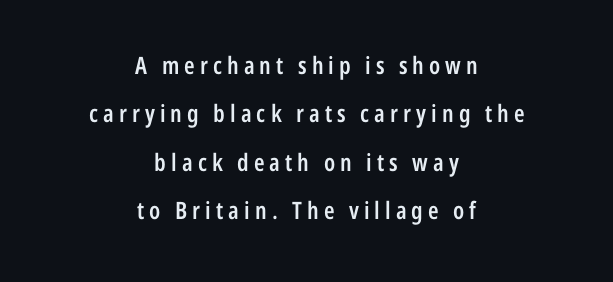
Q: Is the text bold? A: Semi-bold.
Q: Is the text italic (slanted)? A: No, it is upright.
Q: Is the text underlined? A: No.
Q: How is the paragraph aligned? A: Centered.
Q: Is the spacing between letters normal or unusually wide? A: Unusually wide.
Q: Is the spacing between lines tight, normal or loose? A: Loose.
